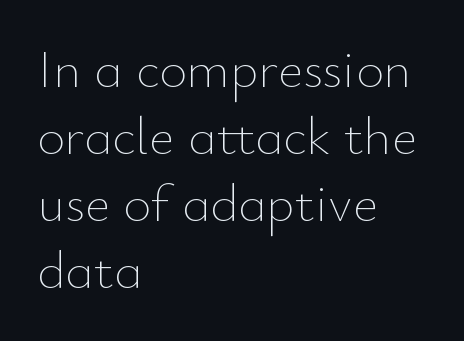
The image shows 54 px thin type, upright; set left-aligned, line spacing 1.24x, normal letter spacing, not underlined; low stroke contrast and a small x-height.
